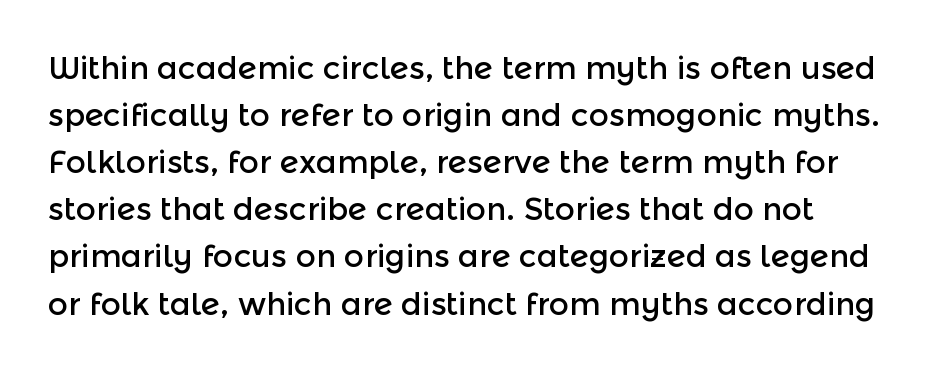
The image shows 31 px sans-serif type, upright; set normal line spacing (1.52x), normal letter spacing, not underlined; a medium x-height.
